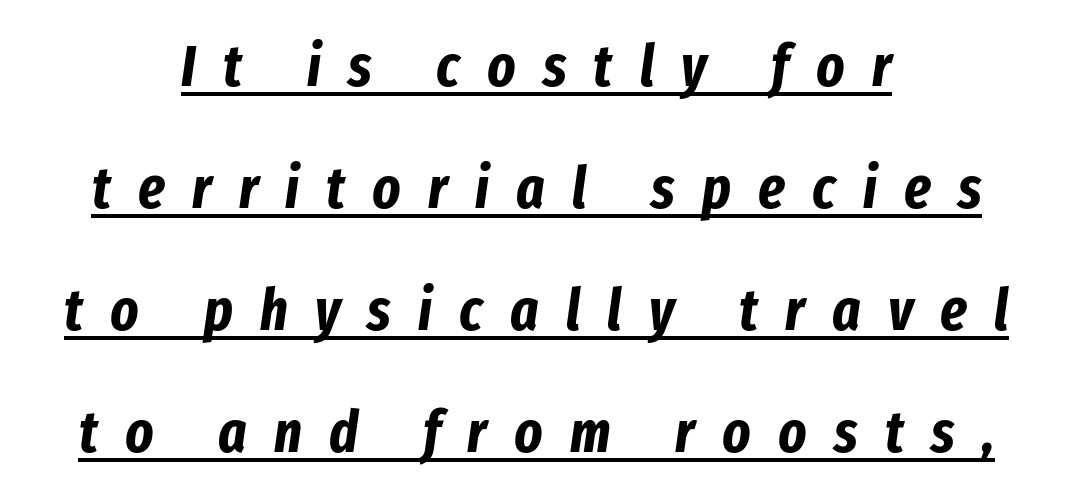
Q: Is the text bold? A: Yes.
Q: Is the text italic (slanted)? A: Yes, it leans right by about 8 degrees.
Q: Is the text underlined? A: Yes.
Q: How is the paragraph aligned? A: Centered.
Q: Is the spacing between letters normal or unusually wide? A: Unusually wide.
Q: Is the spacing between lines tight, normal or loose? A: Loose.
Q: Width (condensed, normal, or wide)? A: Condensed.
Q: Stroke contrast? A: Low.
Q: x-height? A: Medium.
Q: Monospaced? A: No.
